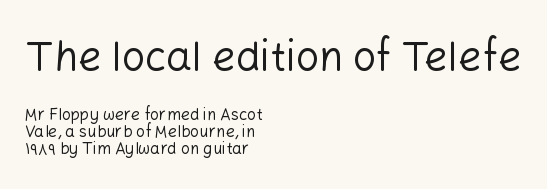
The image shows 41 px regular-weight sans-serif type, upright; set left-aligned, tight line spacing (1.07x), normal letter spacing, not underlined; the first (top) block is 2.56x larger; low stroke contrast and a medium x-height.
